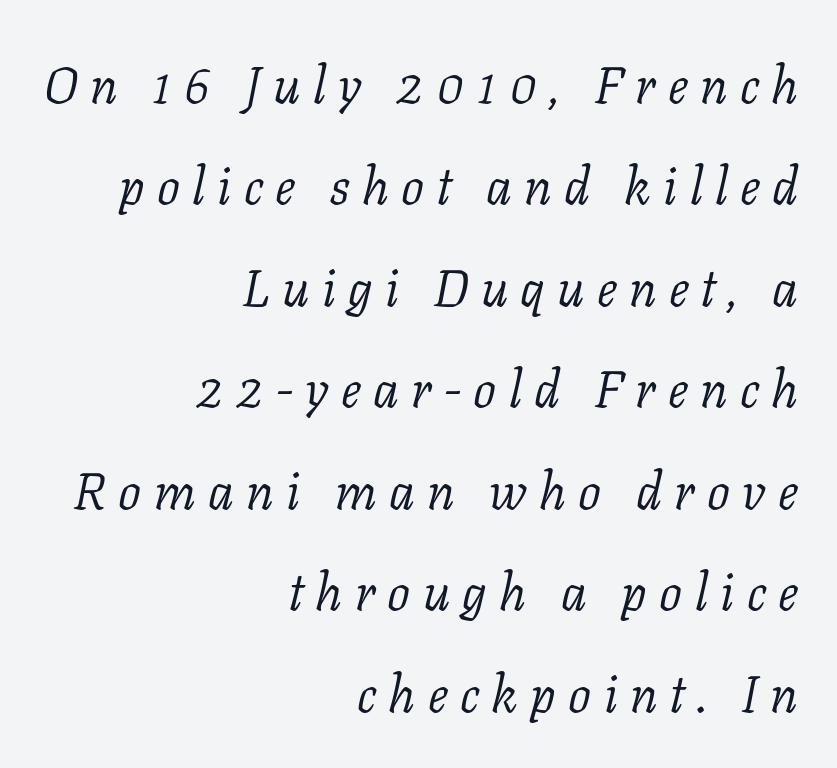
Q: Is the text bold? A: No.
Q: Is the text italic (slanted)? A: Yes, it leans right by about 11 degrees.
Q: Is the typeface a serif or a sans-serif typeface? A: Serif.
Q: Is the text underlined? A: No.
Q: How is the paragraph aligned? A: Right-aligned.
Q: Is the spacing between letters normal or unusually wide? A: Unusually wide.
Q: Is the spacing between lines tight, normal or loose? A: Loose.
Q: Width (condensed, normal, or wide)? A: Normal.
Q: Stroke contrast? A: Low.
Q: x-height? A: Medium.
Q: Monospaced? A: No.
